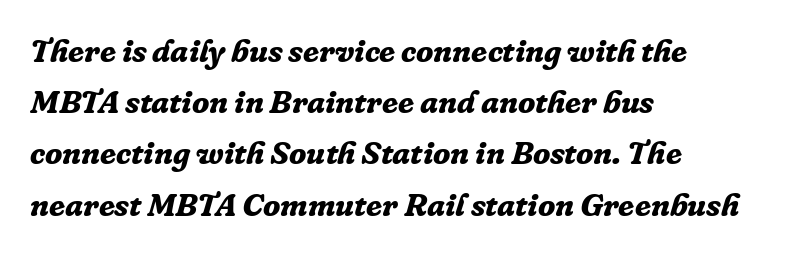
The passage shown is typed in a proportional face where columns would drift. Little horizontal feet cap the strokes, marking this as serif type. Horizontally, the lines are justified to the leading edge only. Emphasis-style slanted type is in use. The vertical gap from one line to the next is medium. Look at the tracking — it's just the regular setting, nothing added.
